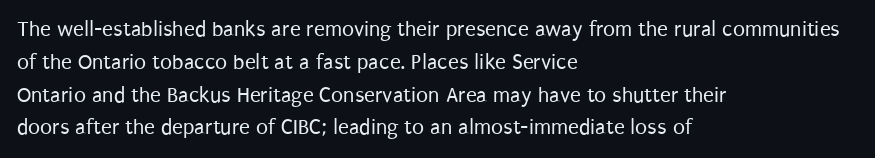
Descender tails drop into unmarked territory. Vertically, the passage feels balanced, rows spaced as you'd expect. The typesetter chose a ragged-right arrangement here. The typography opts for an upright posture over an oblique one. The rendering keeps characters at their native spacing. Stroke mass is kept to a normal reading level or below.
